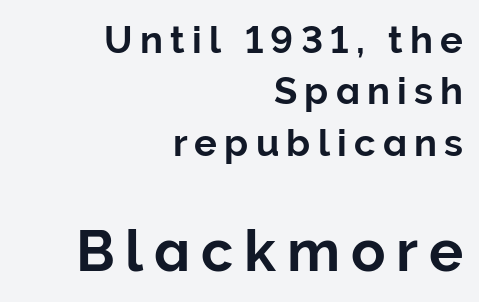
Two sizes are in play, and the larger belongs to the second block. Proportional: the letters do not fall into vertical columns. The font family rendered here belongs to the sans-serif group. The ragged edge is on the left, which tells us the setting is flush right. Beneath every word, the page is bare.
